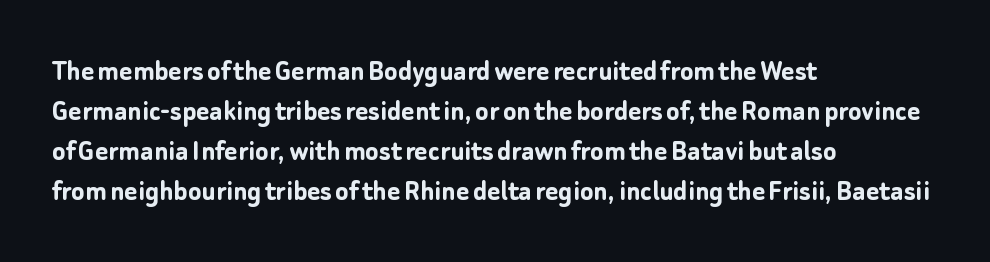
Q: Is the text bold? A: Yes.
Q: Is the text italic (slanted)? A: No, it is upright.
Q: Is the typeface a serif or a sans-serif typeface? A: Sans-serif.
Q: Is the text underlined? A: No.
Q: How is the paragraph aligned? A: Left-aligned.
Q: Is the spacing between letters normal or unusually wide? A: Normal.
Q: Is the spacing between lines tight, normal or loose? A: Normal.
Q: Width (condensed, normal, or wide)? A: Normal.
Q: Stroke contrast? A: Low.
Q: x-height? A: Medium.
Q: Monospaced? A: No.
